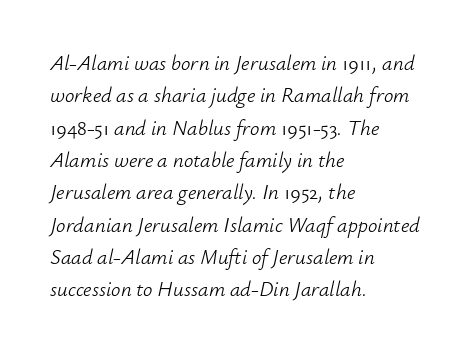
The strokes are not fattened; the text isn't bold. Only glyphs here, with clear space below each row. The passage shown leans; its letterforms are oblique. The lines in this sample share a left origin and differ only in where they stop. A typesetter would call this zero additional tracking.
